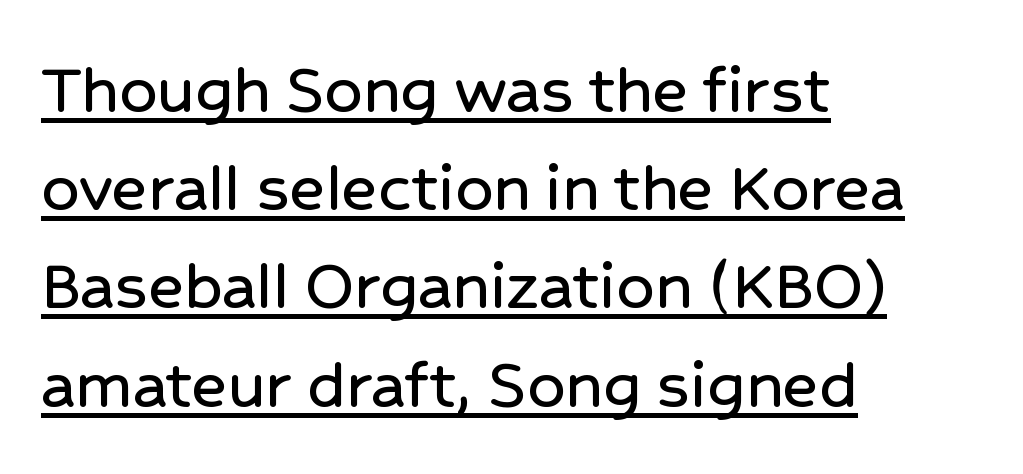
Q: Is the text italic (slanted)? A: No, it is upright.
Q: Is the typeface a serif or a sans-serif typeface? A: Sans-serif.
Q: Is the text underlined? A: Yes.
Q: How is the paragraph aligned? A: Left-aligned.
Q: Is the spacing between letters normal or unusually wide? A: Normal.
Q: Is the spacing between lines tight, normal or loose? A: Normal.
Q: Width (condensed, normal, or wide)? A: Normal.
Q: Stroke contrast? A: Low.
Q: x-height? A: Medium.
Q: Monospaced? A: No.
